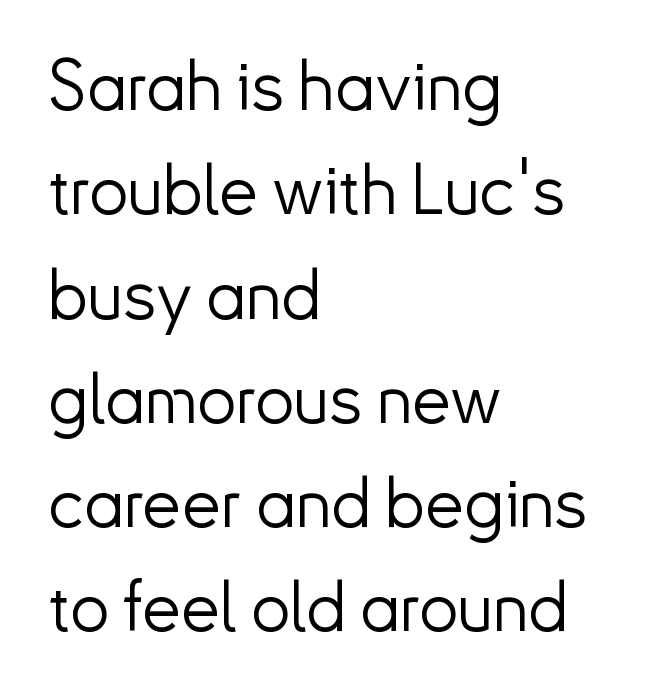
Is there any slant? The stems are plumb. Quick note: underline off. Typographically, this falls in the sans-serif category. The line-height multiplier appears to be the usual default. Proportional: the letters do not fall into vertical columns. Stem width sits at or under what a default text font uses.
